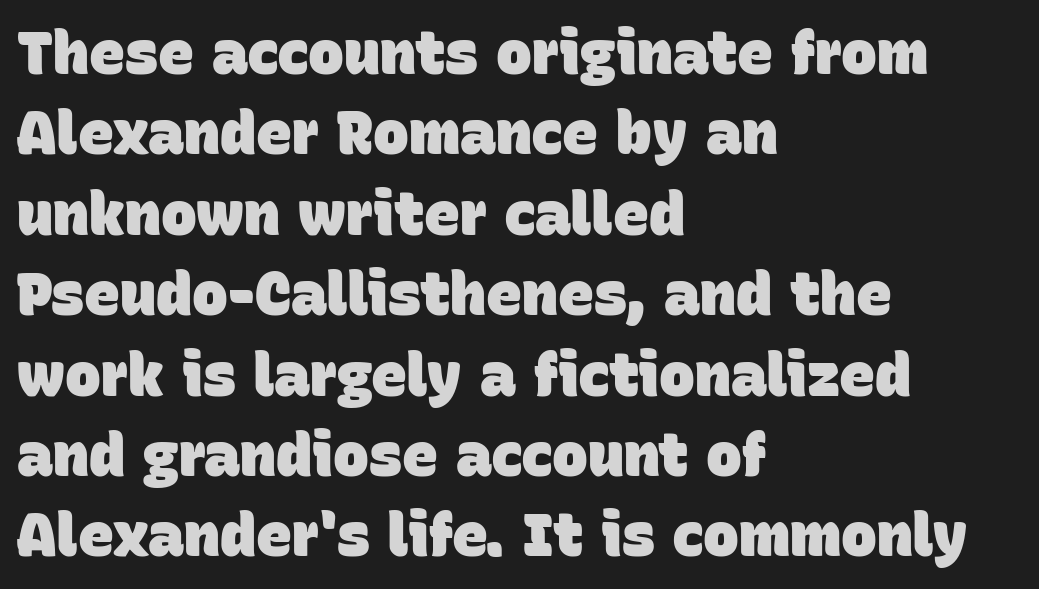
Horizontal bands of white between lines are of average thickness. Typeset ragged right — the left edge is the straight one. Each letter keeps its own natural width here, so spacing adapts to shape. Type style note: lacks serifs. Decoration check: the copy has no underline.
